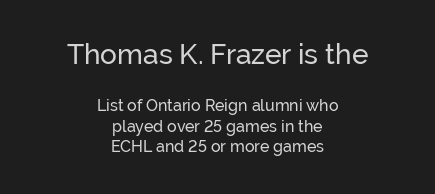
Ordinary non-slanted type is in use. Letters rest on an invisible, unmarked baseline. What's the leading like? Ordinary, nothing unusual. These lines are rendered in a variable-pitch font.
